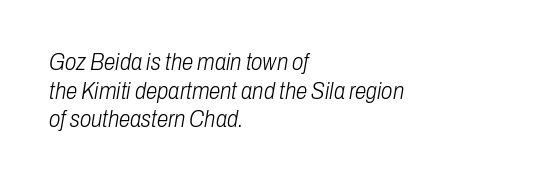
No letter is thick-stroked: the sample isn't bold. This is oblique type, the kind used for emphasis or titles. The rows are spaced the way most documents space them. The area under the type is left untouched. How are the letters spaced? Ordinarily, with no added tracking. A classic flush-left, rag-right setting is used for this passage.
